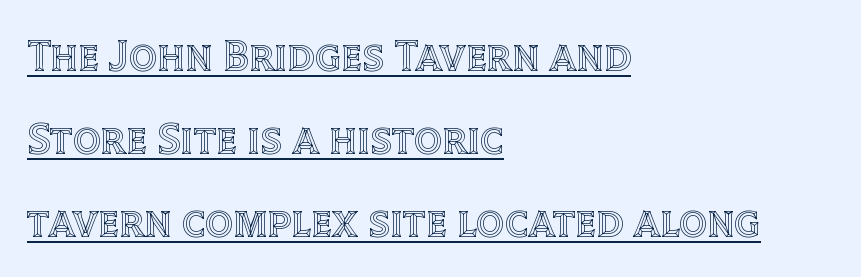
{"italic": "no", "width": "normal", "x_height": "large", "monospaced": "no", "underline": "yes", "align": "left", "line_spacing_ratio": 1.89, "letter_spacing": "normal", "letter_spacing_em": 0.0, "glyph_px": 44}
